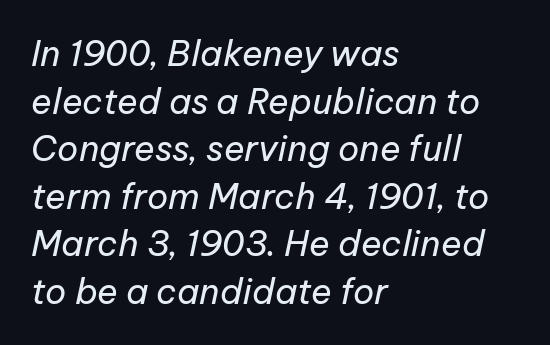
Q: Is the text bold? A: No.
Q: Is the text italic (slanted)? A: Yes, it leans right by about 12 degrees.
Q: Is the text underlined? A: No.
Q: How is the paragraph aligned? A: Left-aligned.
Q: Is the spacing between letters normal or unusually wide? A: Normal.
Q: Is the spacing between lines tight, normal or loose? A: Normal.
Q: Width (condensed, normal, or wide)? A: Normal.
Q: Stroke contrast? A: Low.
Q: x-height? A: Medium.
Q: Monospaced? A: No.
